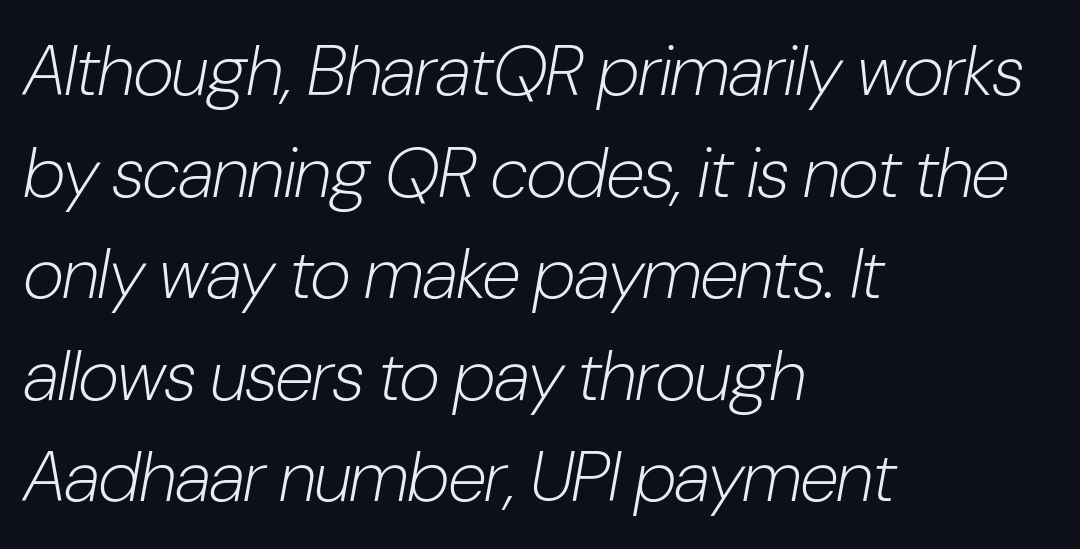
{"italic": "yes", "lean": "right", "slant_degrees": 10, "bold": "no", "weight": "light", "width": "condensed", "stroke_contrast": "low", "x_height": "medium", "monospaced": "no", "underline": "no", "align": "left", "line_spacing": "normal", "line_spacing_ratio": 1.43, "letter_spacing": "normal", "letter_spacing_em": 0.0, "glyph_px": 71}
